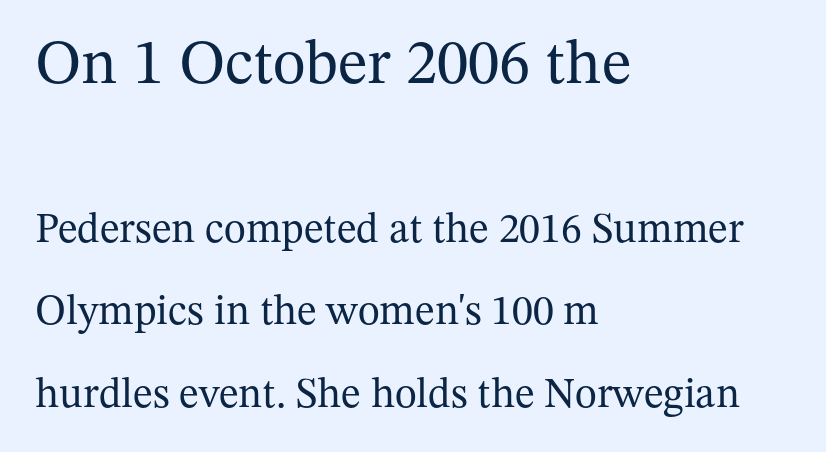
{"serif": "yes", "italic": "no", "bold": "no", "weight": "regular", "width": "normal", "stroke_contrast": "medium", "x_height": "medium", "monospaced": "no", "underline": "no", "align": "left", "line_spacing": "loose", "line_spacing_ratio": 1.97, "letter_spacing": "normal", "letter_spacing_em": 0.0, "larger_block": "first", "size_ratio": 1.5, "glyph_px": 63}
